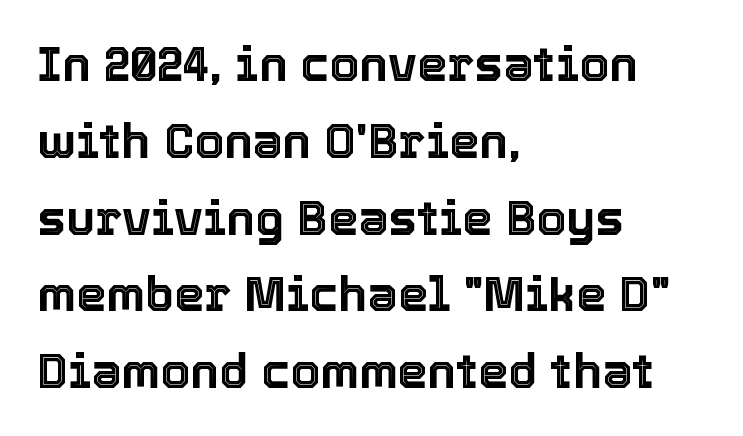
Q: Is the text italic (slanted)? A: No, it is upright.
Q: Is the text underlined? A: No.
Q: How is the paragraph aligned? A: Left-aligned.
Q: Is the spacing between letters normal or unusually wide? A: Normal.
Q: Is the spacing between lines tight, normal or loose? A: Normal.
Q: Width (condensed, normal, or wide)? A: Normal.
Q: x-height? A: Medium.
Q: Monospaced? A: No.
